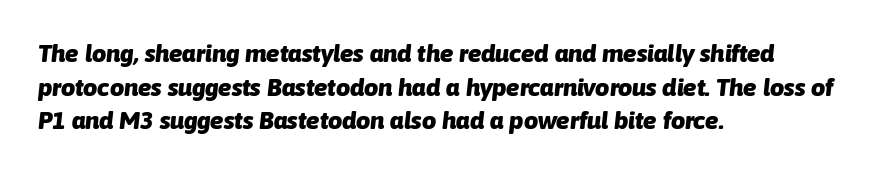
{"italic": "yes", "lean": "right", "slant_degrees": 6, "bold": "yes", "underline": "no", "align": "left", "line_spacing": "normal", "line_spacing_ratio": 1.35, "letter_spacing": "normal", "letter_spacing_em": 0.0, "glyph_px": 25}
